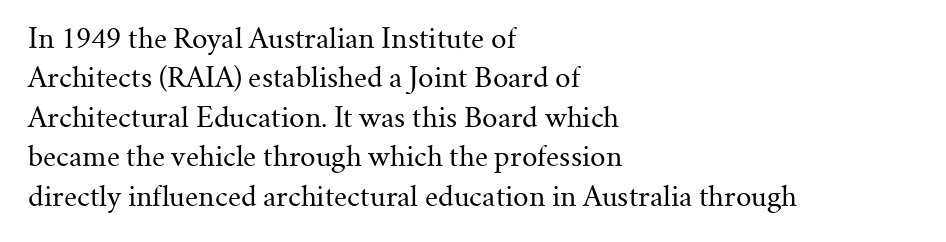
The image shows 27 px text type, upright; set left-aligned, normal line spacing (1.46x), normal letter spacing, not underlined.
